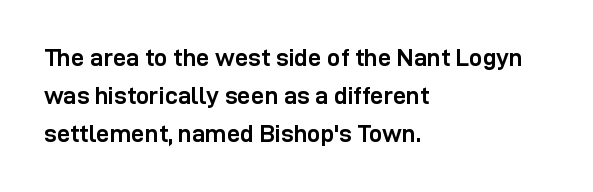
Q: Is the text bold? A: Yes.
Q: Is the text italic (slanted)? A: No, it is upright.
Q: Is the text underlined? A: No.
Q: How is the paragraph aligned? A: Left-aligned.
Q: Is the spacing between letters normal or unusually wide? A: Normal.
Q: Is the spacing between lines tight, normal or loose? A: Normal.
